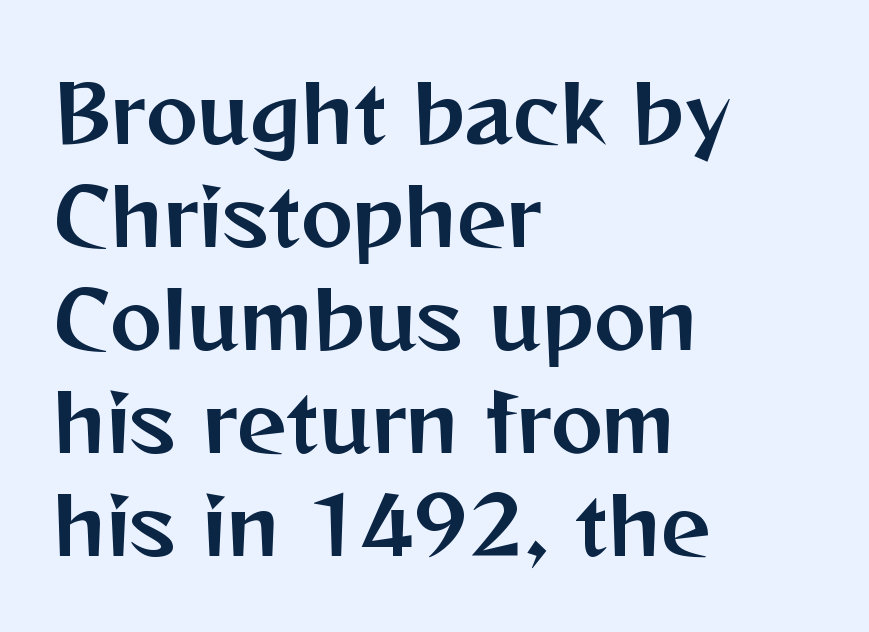
The image shows 78 px sans-serif type, upright; set left-aligned, normal line spacing (1.32x), normal letter spacing, not underlined; medium stroke contrast and a medium x-height.
